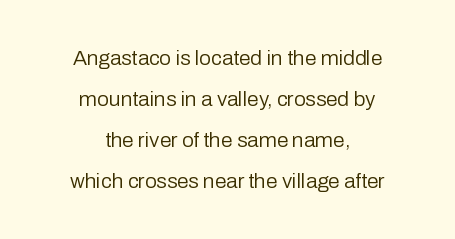
Q: Is the text bold? A: No.
Q: Is the text italic (slanted)? A: No, it is upright.
Q: Is the text underlined? A: No.
Q: How is the paragraph aligned? A: Centered.
Q: Is the spacing between letters normal or unusually wide? A: Normal.
Q: Is the spacing between lines tight, normal or loose? A: Loose.
